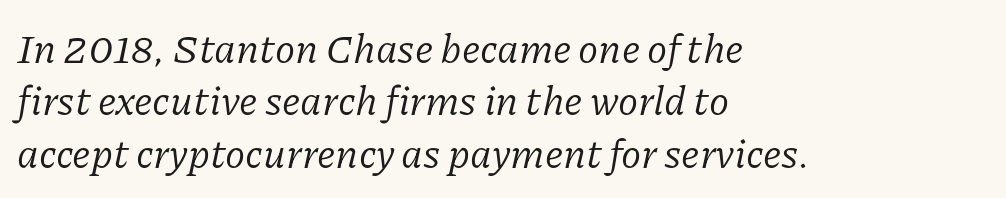
The image shows 41 px regular-weight serif type, italic (leaning right); set left-aligned, normal line spacing (1.28x), normal letter spacing, not underlined; low stroke contrast and a medium x-height.
